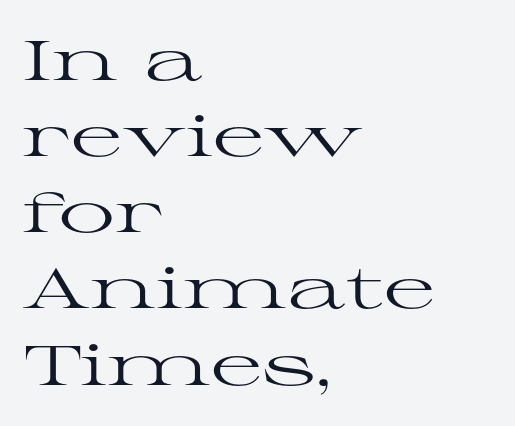
{"serif": "yes", "italic": "no", "bold": "no", "weight": "regular", "width": "wide", "stroke_contrast": "high", "x_height": "medium", "monospaced": "no", "underline": "no", "align": "left", "line_spacing": "normal", "line_spacing_ratio": 1.36, "letter_spacing": "normal", "letter_spacing_em": 0.0, "glyph_px": 56}
